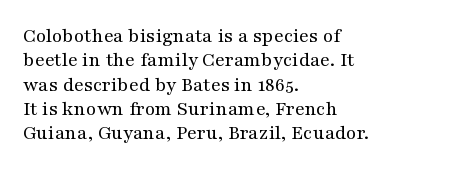
{"italic": "no", "bold": "no", "underline": "no", "align": "left", "line_spacing_ratio": 1.16, "letter_spacing": "normal", "letter_spacing_em": 0.0, "glyph_px": 21}
